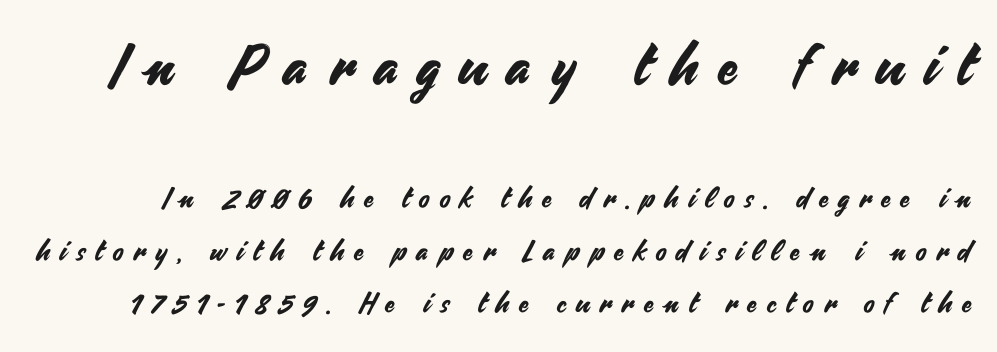
Q: Is the text italic (slanted)? A: Yes.
Q: Is the typeface a serif or a sans-serif typeface? A: Sans-serif.
Q: Is the text underlined? A: No.
Q: Is the spacing between letters normal or unusually wide? A: Unusually wide.
Q: Which block of text is set in a larger size, the first (top) or the second (bottom)? A: The first (top) one.
Q: Width (condensed, normal, or wide)? A: Normal.
Q: Stroke contrast? A: Medium.
Q: x-height? A: Small.
Q: Monospaced? A: No.
